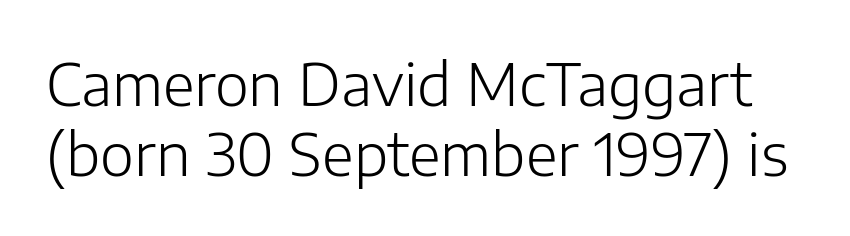
The image shows 58 px light sans-serif type, upright; set line spacing 1.21x, normal letter spacing, not underlined; low stroke contrast and a medium x-height.
